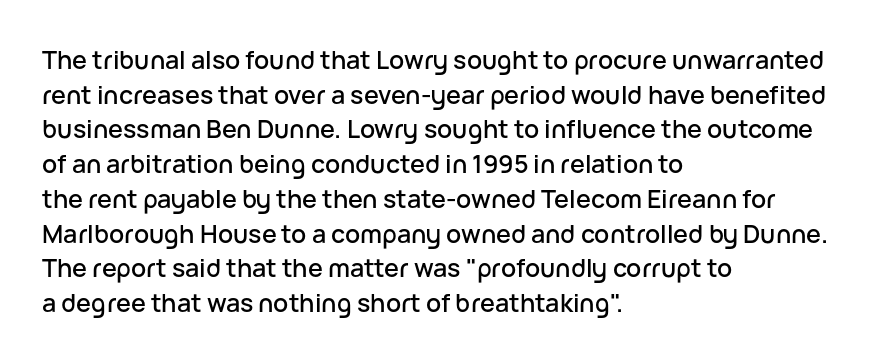
Q: Is the text italic (slanted)? A: No, it is upright.
Q: Is the text underlined? A: No.
Q: How is the paragraph aligned? A: Left-aligned.
Q: Is the spacing between letters normal or unusually wide? A: Normal.
Q: Is the spacing between lines tight, normal or loose? A: Normal.
